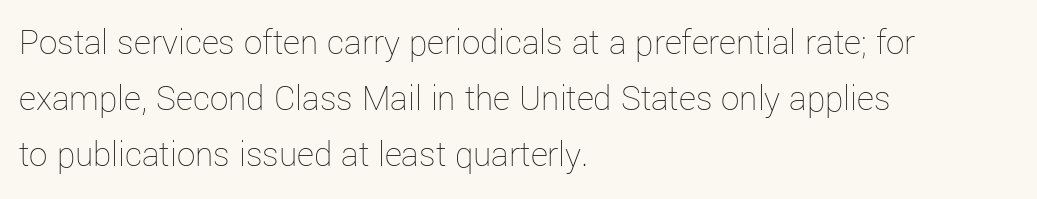
The image shows 37 px thin type, upright; set left-aligned, normal line spacing (1.51x), normal letter spacing, not underlined; low stroke contrast and a medium x-height.
